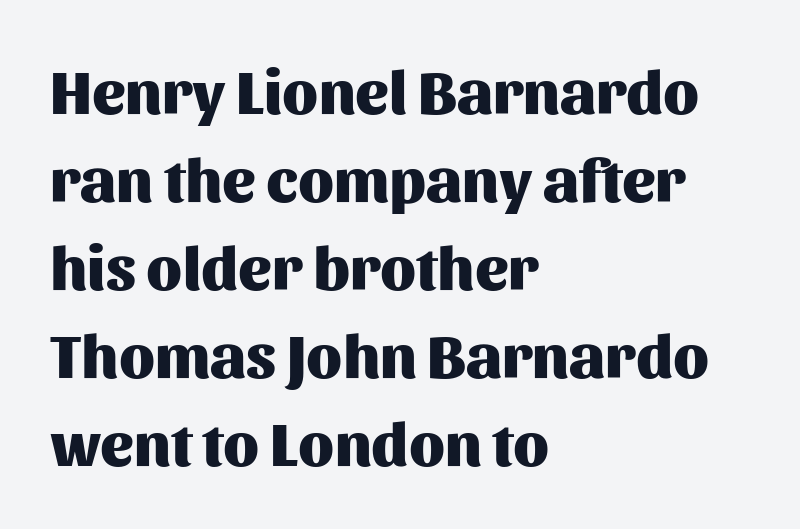
The image shows 62 px heavy sans-serif type, upright; set left-aligned, normal line spacing (1.42x), normal letter spacing, not underlined; medium stroke contrast and a medium x-height.
